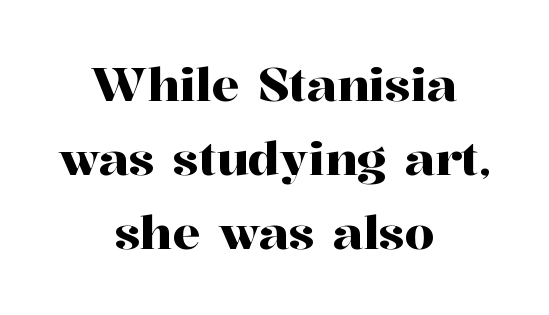
Q: Is the text italic (slanted)? A: No, it is upright.
Q: Is the typeface a serif or a sans-serif typeface? A: Serif.
Q: Is the text underlined? A: No.
Q: How is the paragraph aligned? A: Centered.
Q: Is the spacing between letters normal or unusually wide? A: Normal.
Q: Is the spacing between lines tight, normal or loose? A: Normal.
Q: Width (condensed, normal, or wide)? A: Normal.
Q: Stroke contrast? A: High.
Q: x-height? A: Medium.
Q: Monospaced? A: No.
